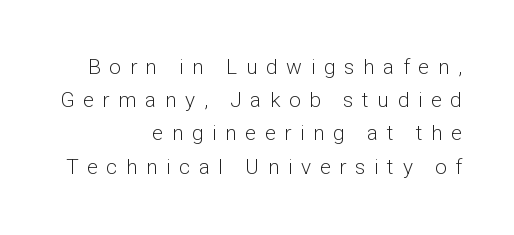
Layout note: lines flush right. A light-to-regular cut is what we see here. It's the straight-up-and-down kind of type. The designer left line spacing at the default.
